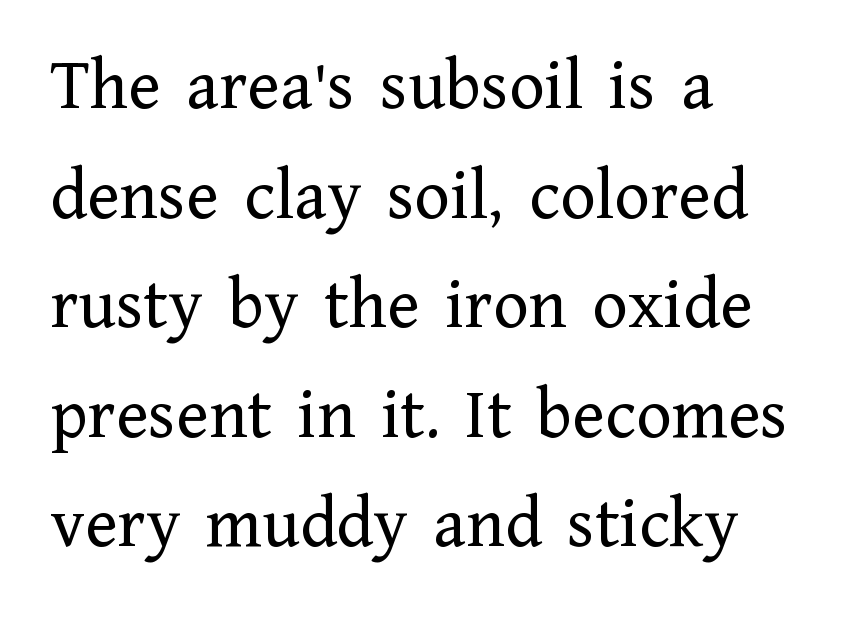
The image shows 74 px regular-weight serif type, upright; set left-aligned, normal line spacing (1.48x), normal letter spacing, not underlined; low stroke contrast and a medium x-height.
